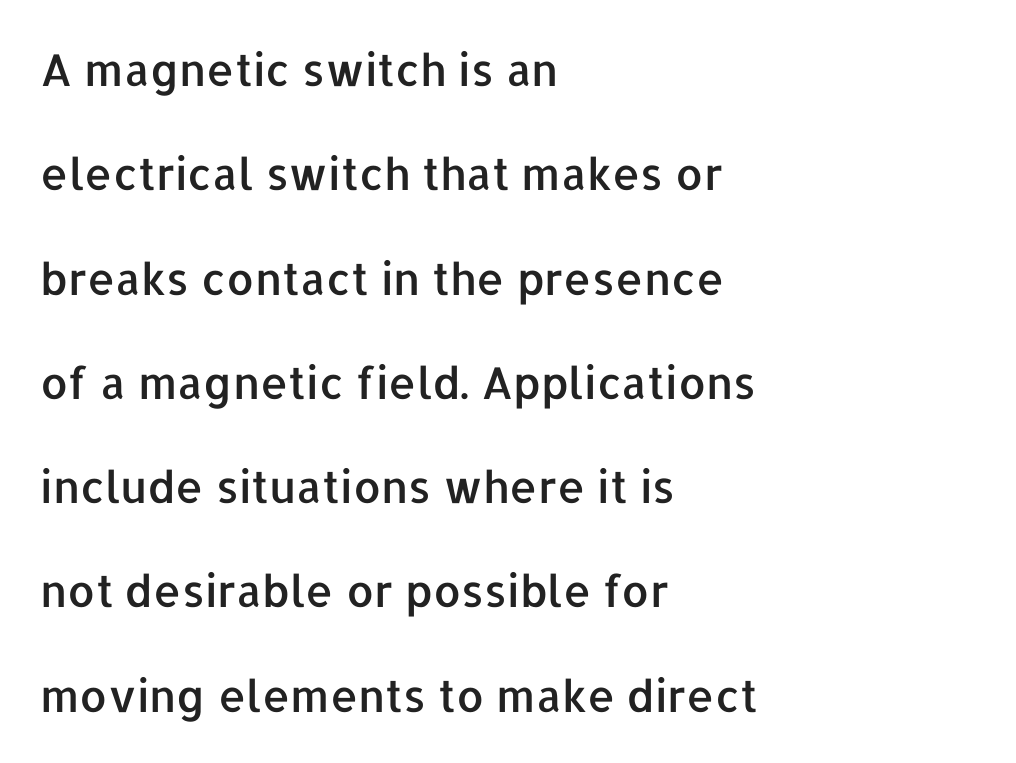
The image shows 44 px sans-serif type, upright; set left-aligned, loose line spacing (2.37x), normal letter spacing, not underlined; low stroke contrast and a medium x-height.
